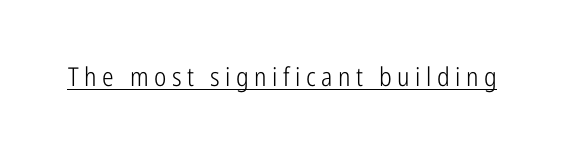
The image shows 26 px text type, upright; set unusually wide letter spacing (+0.21 em), underlined.
